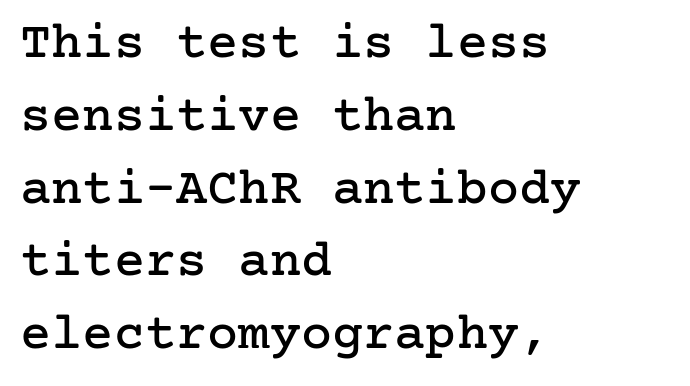
{"serif": "yes", "italic": "no", "width": "normal", "stroke_contrast": "low", "x_height": "medium", "underline": "no", "align": "left", "line_spacing": "normal", "line_spacing_ratio": 1.4, "letter_spacing": "normal", "letter_spacing_em": 0.0, "glyph_px": 52}
